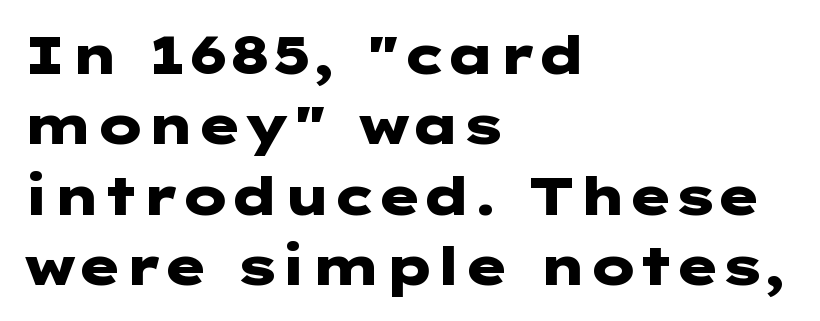
Q: Is the text bold? A: Yes.
Q: Is the text italic (slanted)? A: No, it is upright.
Q: Is the typeface a serif or a sans-serif typeface? A: Sans-serif.
Q: Is the text underlined? A: No.
Q: How is the paragraph aligned? A: Left-aligned.
Q: Is the spacing between letters normal or unusually wide? A: Normal.
Q: Is the spacing between lines tight, normal or loose? A: Normal.
Q: Width (condensed, normal, or wide)? A: Wide.
Q: Stroke contrast? A: Low.
Q: x-height? A: Medium.
